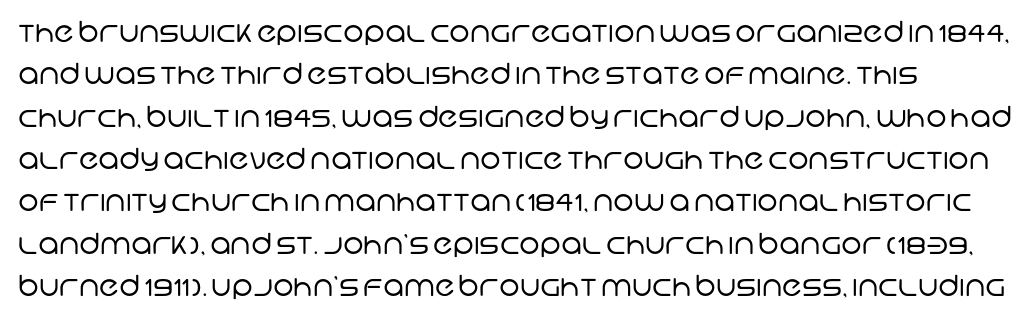
The image shows 29 px regular-weight sans-serif type; set normal line spacing (1.46x), normal letter spacing, not underlined; low stroke contrast and a large x-height.
